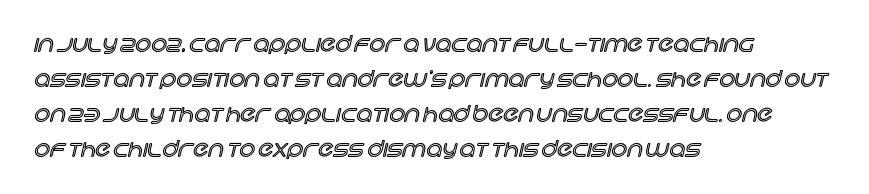
Q: Is the text italic (slanted)? A: Yes.
Q: Is the text underlined? A: No.
Q: How is the paragraph aligned? A: Left-aligned.
Q: Is the spacing between letters normal or unusually wide? A: Normal.
Q: Is the spacing between lines tight, normal or loose? A: Normal.
